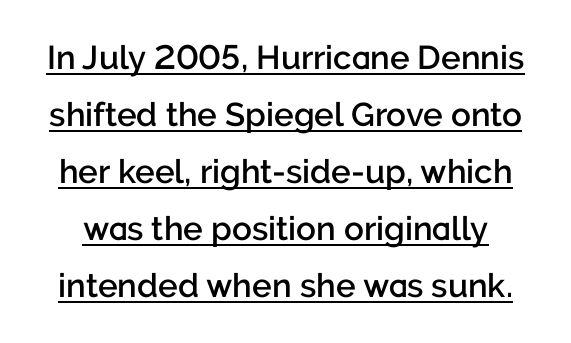
The image shows 33 px semibold sans-serif type, upright; set line spacing 1.73x, normal letter spacing, underlined; low stroke contrast and a medium x-height.
